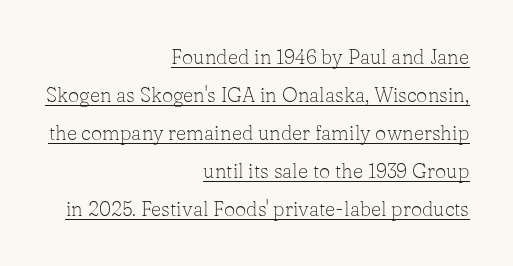
Heaviness? Minimal to ordinary, like unemphasized prose. Characters remain perfectly vertical along every line. Decoration check: the copy is underlined. Widely set lines give the paragraph a tall, airy silhouette. The text block is weighted toward the right margin, trailing off unevenly leftward.
